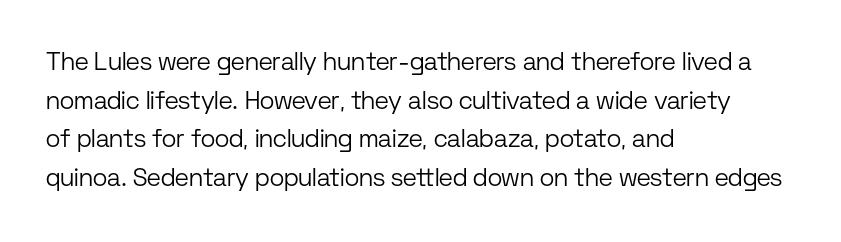
{"italic": "no", "bold": "no", "underline": "no", "align": "left", "line_spacing": "normal", "line_spacing_ratio": 1.55, "letter_spacing": "normal", "letter_spacing_em": 0.0, "glyph_px": 25}
